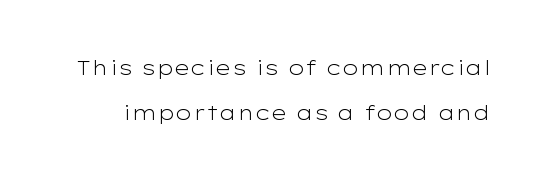
{"italic": "no", "bold": "no", "underline": "no", "line_spacing": "loose", "line_spacing_ratio": 2.26, "letter_spacing": "normal", "letter_spacing_em": 0.0, "glyph_px": 20}
